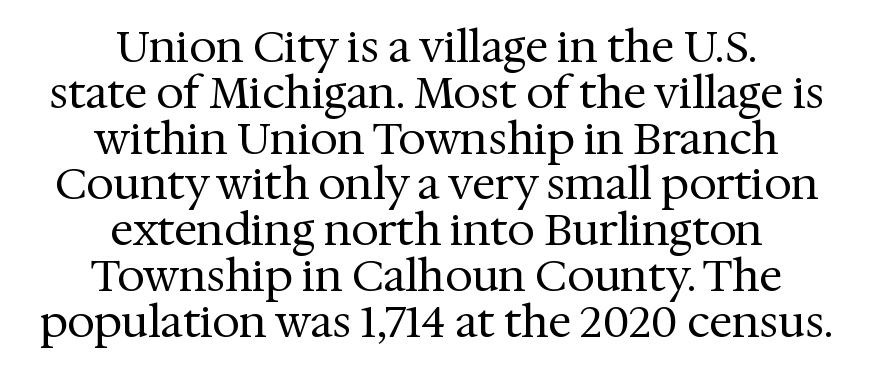
{"serif": "yes", "italic": "no", "bold": "no", "weight": "regular", "width": "normal", "stroke_contrast": "medium", "x_height": "medium", "monospaced": "no", "underline": "no", "align": "center", "line_spacing": "tight", "line_spacing_ratio": 1.04, "letter_spacing": "normal", "letter_spacing_em": 0.0, "glyph_px": 44}
